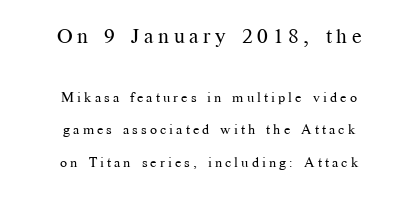
{"italic": "no", "bold": "no", "underline": "no", "align": "center", "line_spacing": "loose", "line_spacing_ratio": 2.33, "letter_spacing": "wide", "letter_spacing_em": 0.22, "larger_block": "first", "size_ratio": 1.5, "glyph_px": 21}
